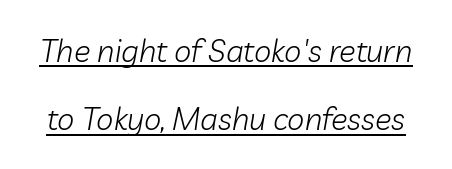
{"italic": "yes", "lean": "right", "slant_degrees": 10, "bold": "no", "weight": "light", "width": "normal", "stroke_contrast": "low", "x_height": "medium", "monospaced": "no", "underline": "yes", "line_spacing": "loose", "line_spacing_ratio": 2.2, "letter_spacing": "normal", "letter_spacing_em": 0.0, "glyph_px": 31}
